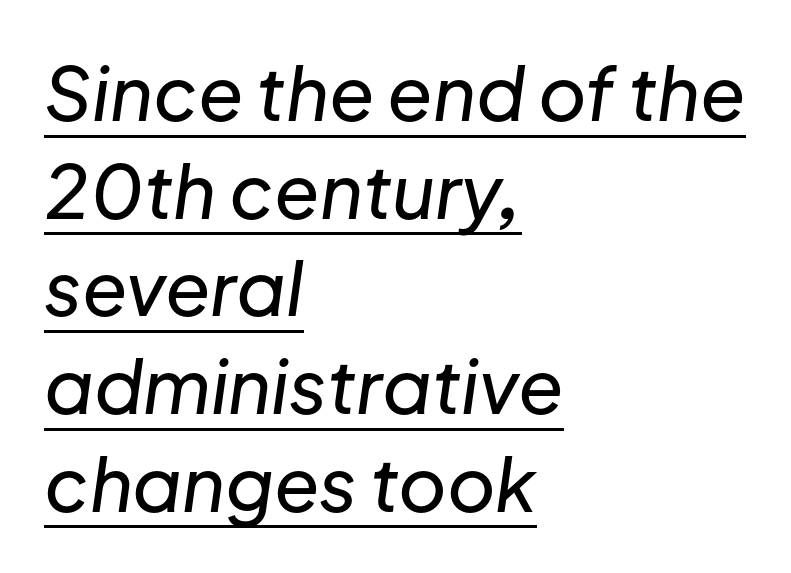
{"italic": "yes", "lean": "right", "slant_degrees": 8, "width": "normal", "stroke_contrast": "low", "x_height": "medium", "monospaced": "no", "underline": "yes", "align": "left", "line_spacing": "normal", "line_spacing_ratio": 1.32, "letter_spacing": "normal", "letter_spacing_em": 0.0, "glyph_px": 74}
